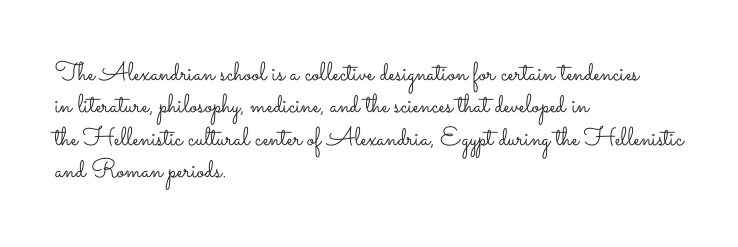
The image shows 26 px text type; set left-aligned, normal line spacing (1.25x), normal letter spacing, not underlined.
